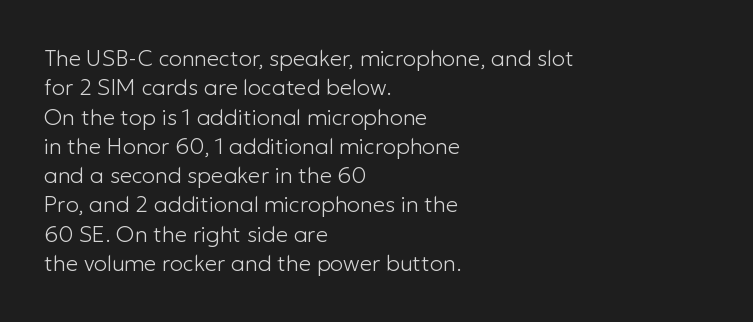
The image shows 22 px text type, upright; set left-aligned, normal line spacing (1.33x), normal letter spacing, not underlined.
